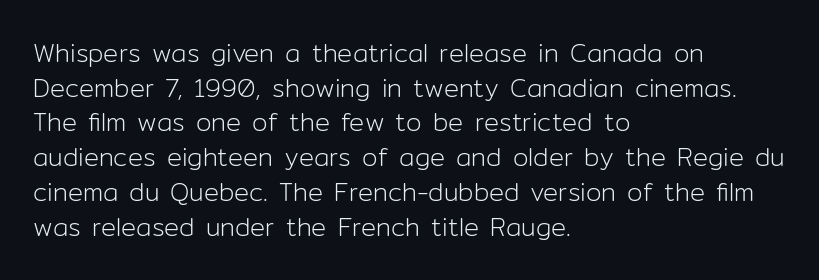
{"italic": "no", "bold": "no", "underline": "no", "align": "left", "line_spacing": "normal", "line_spacing_ratio": 1.39, "letter_spacing": "normal", "letter_spacing_em": 0.0, "glyph_px": 25}
